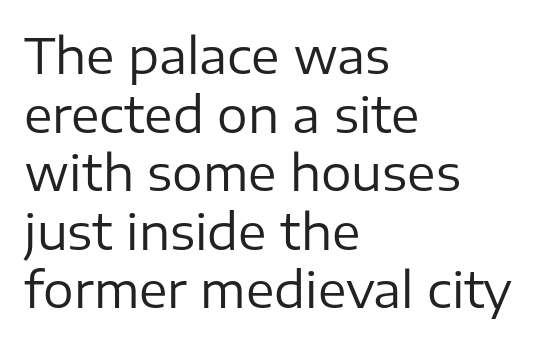
Q: Is the text bold? A: No.
Q: Is the text italic (slanted)? A: No, it is upright.
Q: Is the typeface a serif or a sans-serif typeface? A: Sans-serif.
Q: Is the text underlined? A: No.
Q: How is the paragraph aligned? A: Left-aligned.
Q: Is the spacing between letters normal or unusually wide? A: Normal.
Q: Width (condensed, normal, or wide)? A: Normal.
Q: Stroke contrast? A: Low.
Q: x-height? A: Medium.
Q: Monospaced? A: No.
